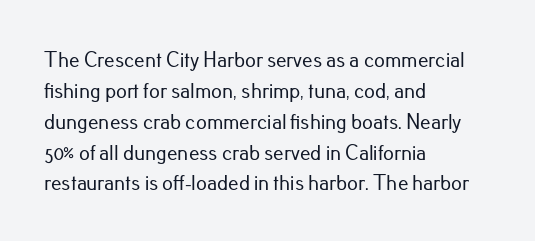
The image shows 21 px text type, upright; set left-aligned, normal line spacing (1.47x), normal letter spacing, not underlined.
